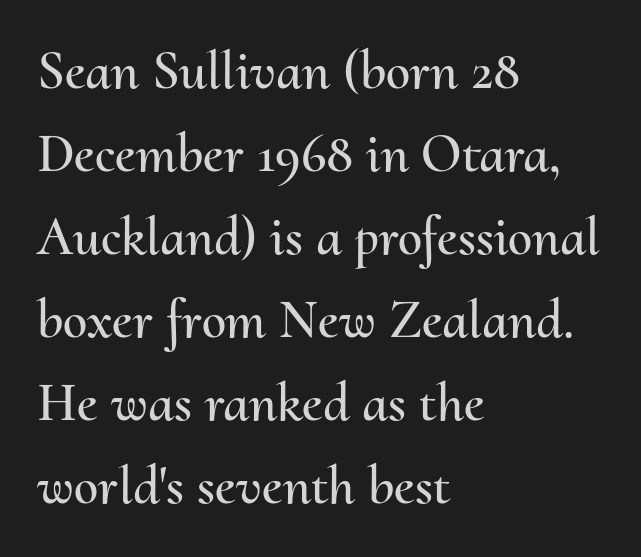
{"italic": "no", "width": "normal", "stroke_contrast": "medium", "x_height": "small", "monospaced": "no", "underline": "no", "align": "left", "line_spacing": "normal", "line_spacing_ratio": 1.51, "letter_spacing": "normal", "letter_spacing_em": 0.0, "glyph_px": 55}
